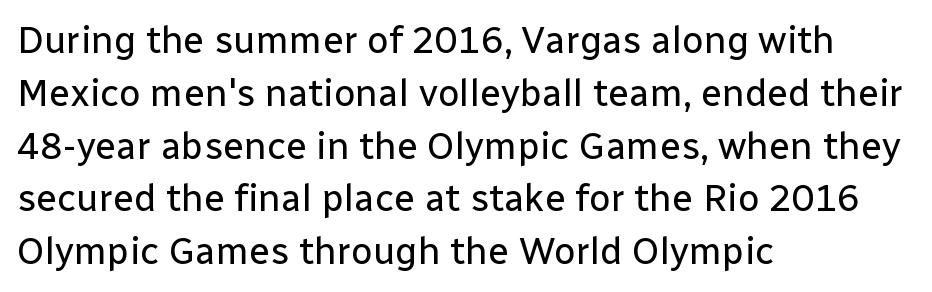
The image shows 38 px regular-weight sans-serif type, upright; set left-aligned, normal line spacing (1.39x), normal letter spacing, not underlined; low stroke contrast and a medium x-height.
